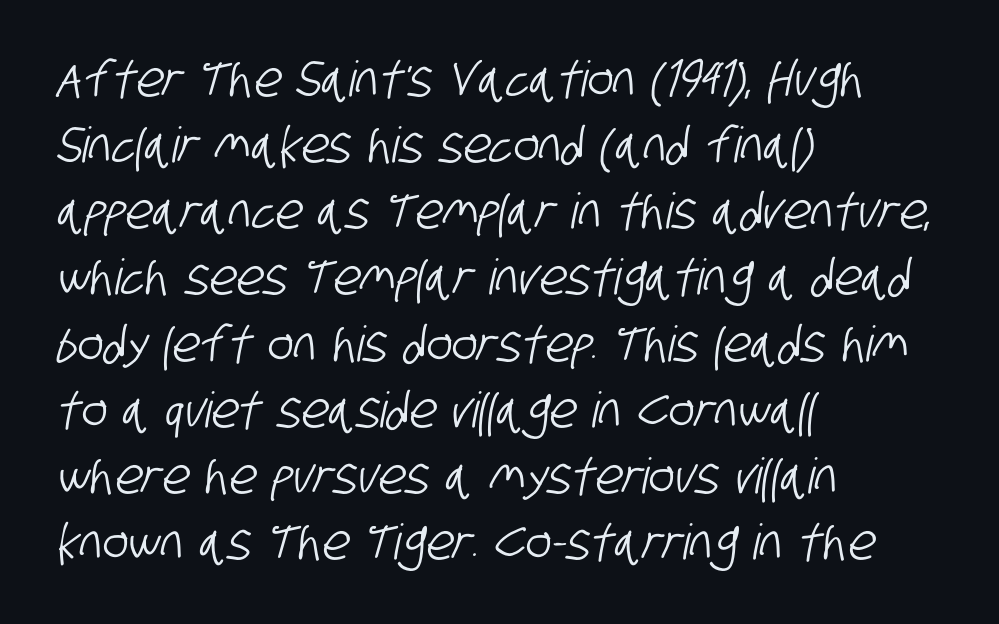
{"serif": "no", "width": "condensed", "stroke_contrast": "low", "x_height": "large", "monospaced": "no", "underline": "no", "align": "left", "line_spacing": "normal", "line_spacing_ratio": 1.35, "letter_spacing": "normal", "letter_spacing_em": 0.0, "glyph_px": 49}
